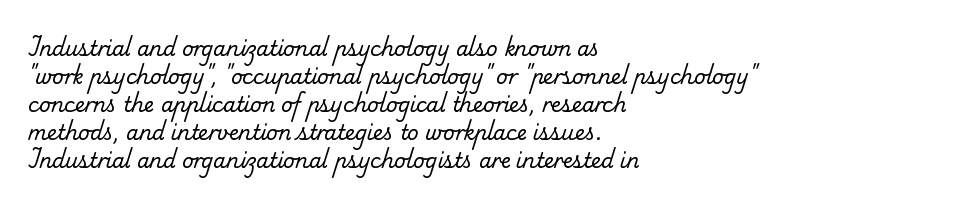
Compared with a centered layout, this one pins lines to the left instead. Tracking here is standard; glyphs follow each other at the usual distance. Nobody drew a line under any word here. Weight: regular or lighter. These lines sit exactly where default settings would place them.
